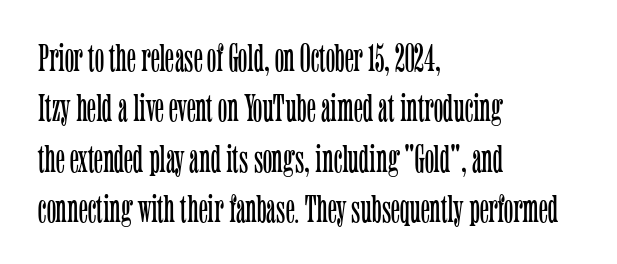
Spacing between characters is what you'd get straight out of the box. Are there feet on the stems? There are — it's a serif. Rows of type keep a routine distance in the vertical direction. You can tell it's not italic because the verticals are truly vertical. Rule under the text: the space is simply empty. Layout note: lines flush left.
